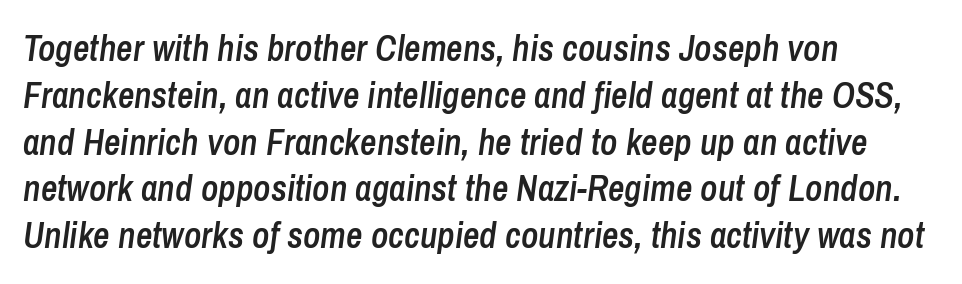
{"italic": "yes", "lean": "right", "slant_degrees": 8, "bold": "semi", "weight": "semibold", "width": "condensed", "stroke_contrast": "low", "x_height": "medium", "monospaced": "no", "underline": "no", "align": "left", "line_spacing": "normal", "line_spacing_ratio": 1.3, "letter_spacing": "normal", "letter_spacing_em": 0.0, "glyph_px": 36}
